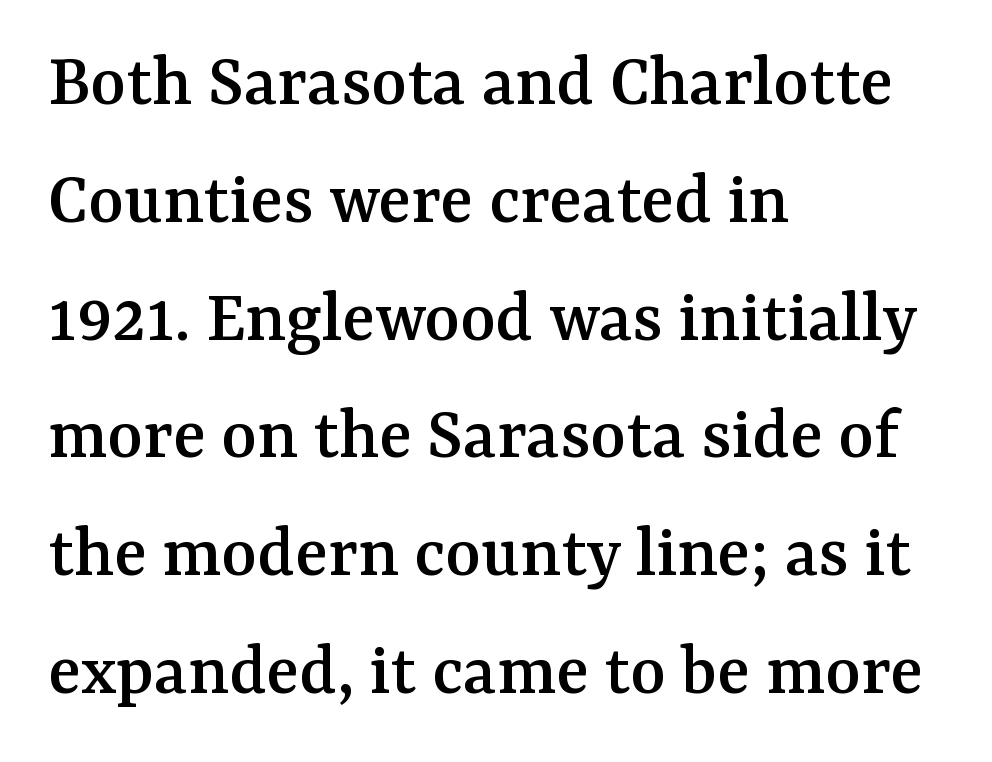
The image shows 76 px serif type, upright; set left-aligned, normal line spacing (1.55x), normal letter spacing, not underlined; medium stroke contrast and a medium x-height.
